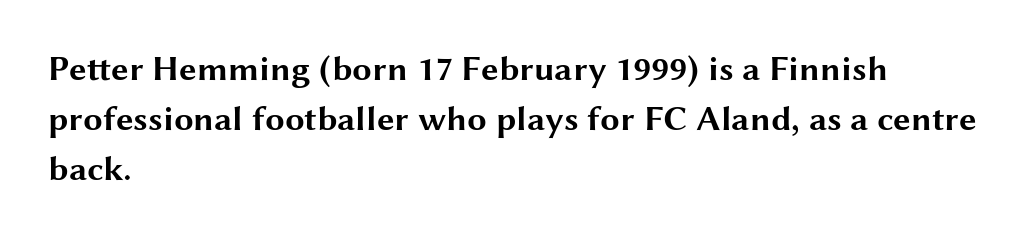
The image shows 35 px bold, wide sans-serif type, upright; set left-aligned, normal line spacing (1.43x), normal letter spacing, not underlined; medium stroke contrast and a medium x-height.
